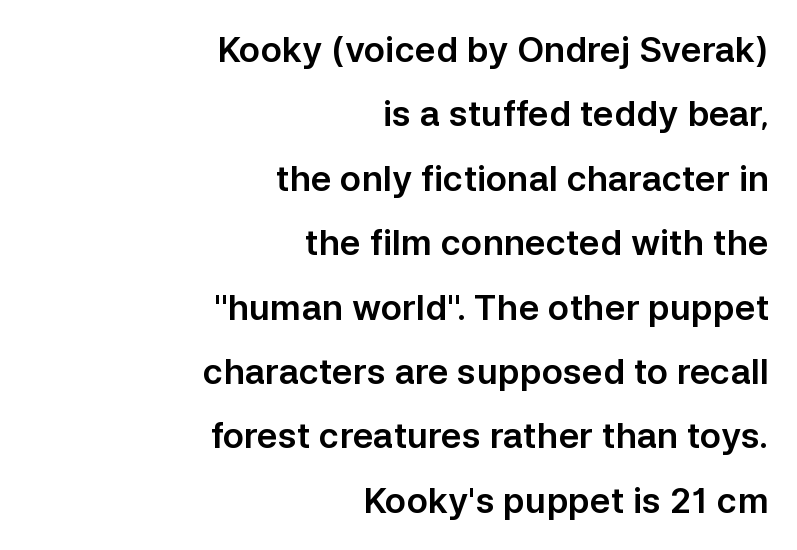
No extra tracking has been applied to these lines. A flush-right, rag-left setting is used for this passage. Underline: absent. To sum up the face: it is a sans, with no serifs. When letters stand straight like this, we call the style roman or upright. This sample has the flowing, uneven cadence of proportional lettering.
